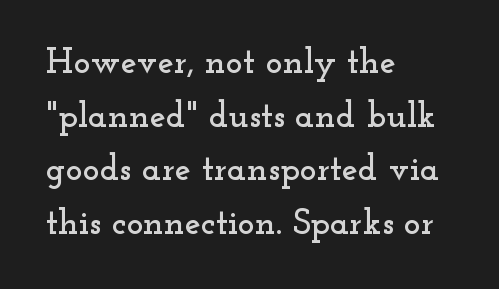
Casual observation: everything's shoved over to the left. Varying glyph widths throughout — classic text-font behaviour. Nothing unusual about the tracking: characters are spaced as the font intends. Look at the bottom of the vertical strokes: they flare into serifs here. Normally led — the rows are evenly, conventionally spaced.
